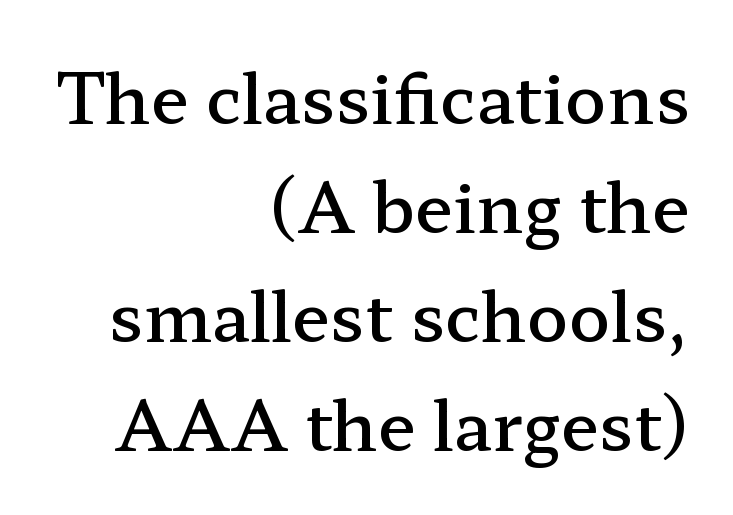
The image shows 69 px semibold, wide serif type, upright; set right-aligned, normal line spacing (1.58x), normal letter spacing, not underlined; low stroke contrast and a medium x-height.
